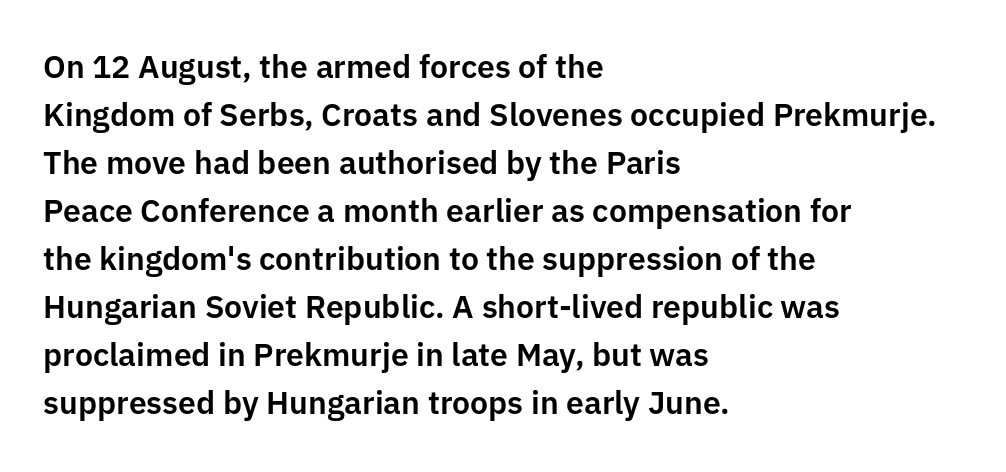
{"serif": "no", "italic": "no", "width": "normal", "stroke_contrast": "low", "x_height": "medium", "monospaced": "no", "underline": "no", "align": "left", "line_spacing": "normal", "line_spacing_ratio": 1.5, "letter_spacing": "normal", "letter_spacing_em": 0.0, "glyph_px": 32}
